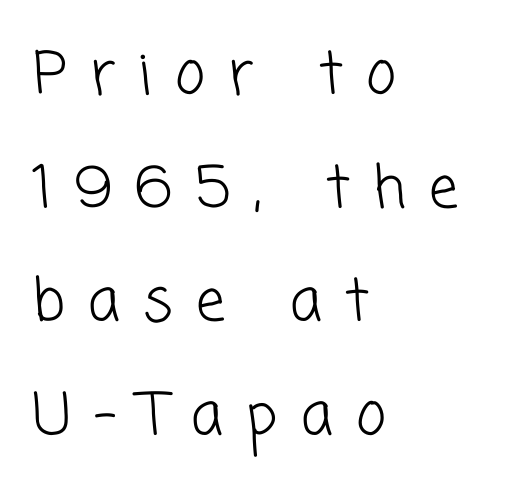
Is the block centered? No — it sits flush against the left margin. What stands out about the letter spacing? Its width — letters are far apart. A typesetter would call this proportional, since set widths differ per character. Does the leading feel generous? Absolutely, it's lavish.
